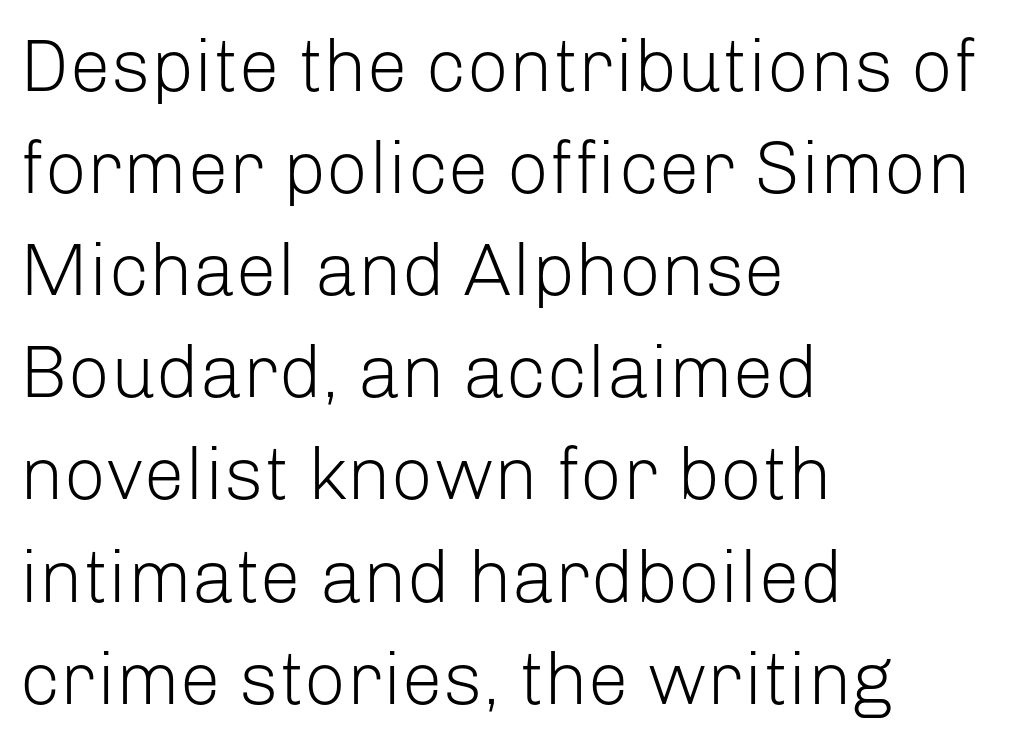
The image shows 74 px light sans-serif type, upright; set left-aligned, normal line spacing (1.38x), normal letter spacing, not underlined; low stroke contrast and a medium x-height.
